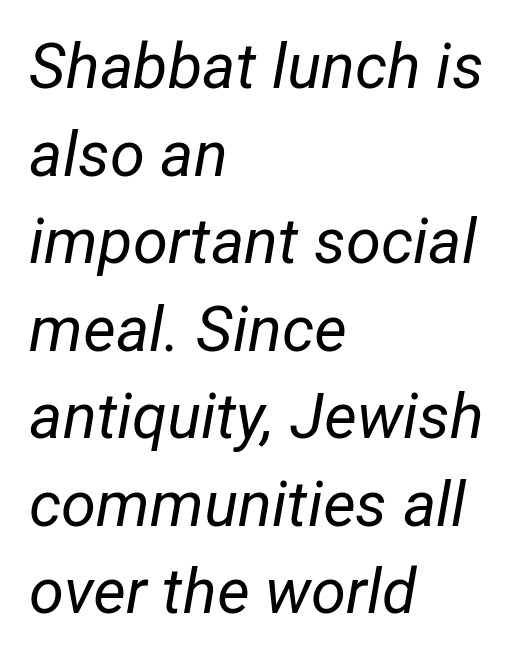
No heavy texture on the line: the type isn't bold. Alignment: flush left. These lines are rendered in a variable-pitch font. A normal amount of white space separates one row of letters from the next. Notice how the stems are inclined rather than vertical — that's the hallmark of italics.
